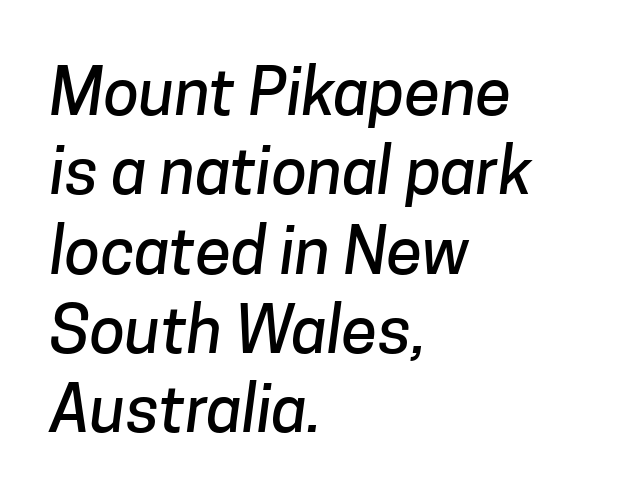
{"serif": "no", "width": "normal", "stroke_contrast": "low", "x_height": "medium", "monospaced": "no", "underline": "no", "align": "left", "line_spacing_ratio": 1.22, "letter_spacing": "normal", "letter_spacing_em": 0.0, "glyph_px": 65}
